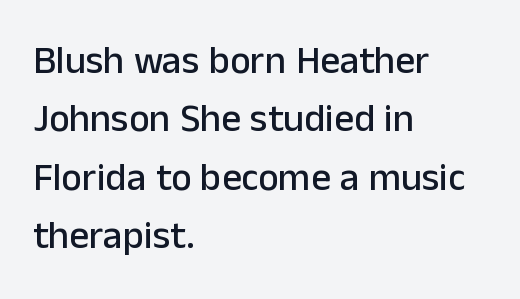
{"serif": "no", "italic": "no", "width": "normal", "stroke_contrast": "low", "x_height": "medium", "monospaced": "no", "underline": "no", "align": "left", "line_spacing": "normal", "line_spacing_ratio": 1.5, "letter_spacing": "normal", "letter_spacing_em": 0.0, "glyph_px": 39}
